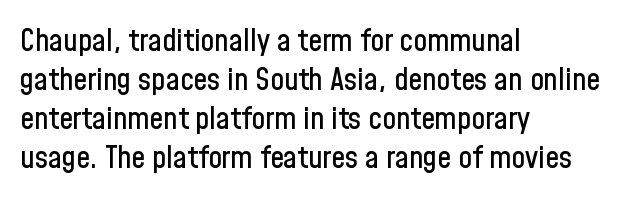
{"serif": "no", "italic": "no", "width": "condensed", "stroke_contrast": "low", "x_height": "medium", "monospaced": "no", "underline": "no", "align": "left", "line_spacing": "normal", "line_spacing_ratio": 1.26, "letter_spacing": "normal", "letter_spacing_em": 0.0, "glyph_px": 31}
